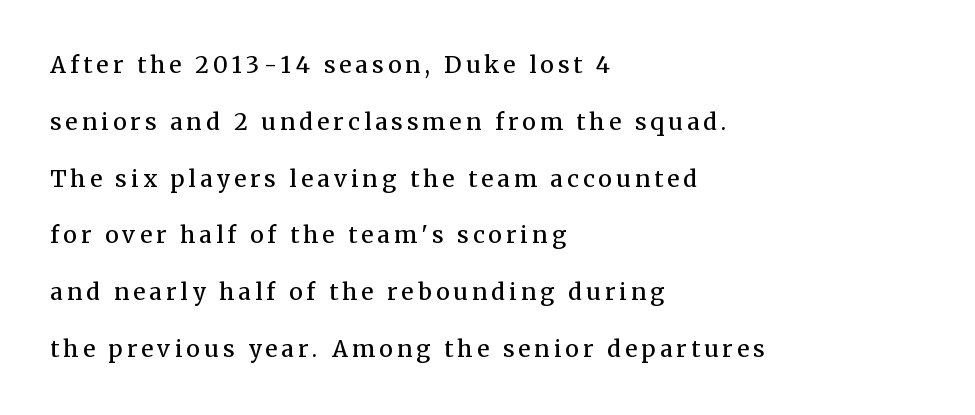
{"italic": "no", "bold": "semi", "underline": "no", "align": "left", "line_spacing": "loose", "line_spacing_ratio": 2.47, "glyph_px": 23}
